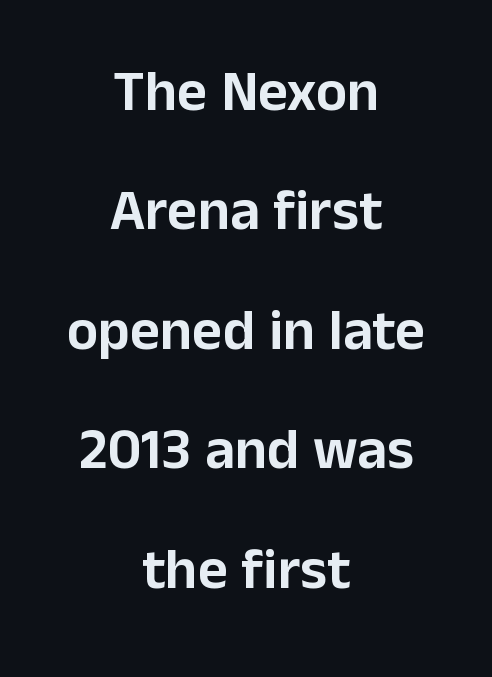
The image shows 58 px sans-serif type, upright; set centered, loose line spacing (2.06x), normal letter spacing, not underlined; low stroke contrast and a medium x-height.
